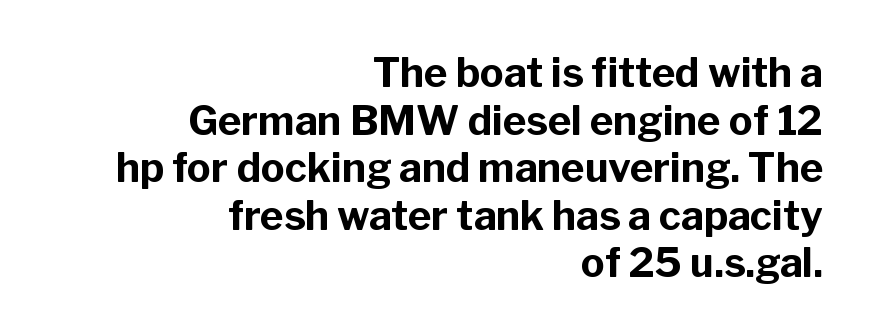
{"serif": "no", "italic": "no", "bold": "yes", "weight": "bold", "width": "normal", "stroke_contrast": "low", "x_height": "medium", "monospaced": "no", "underline": "no", "align": "right", "line_spacing_ratio": 1.19, "letter_spacing": "normal", "letter_spacing_em": 0.0, "glyph_px": 40}
